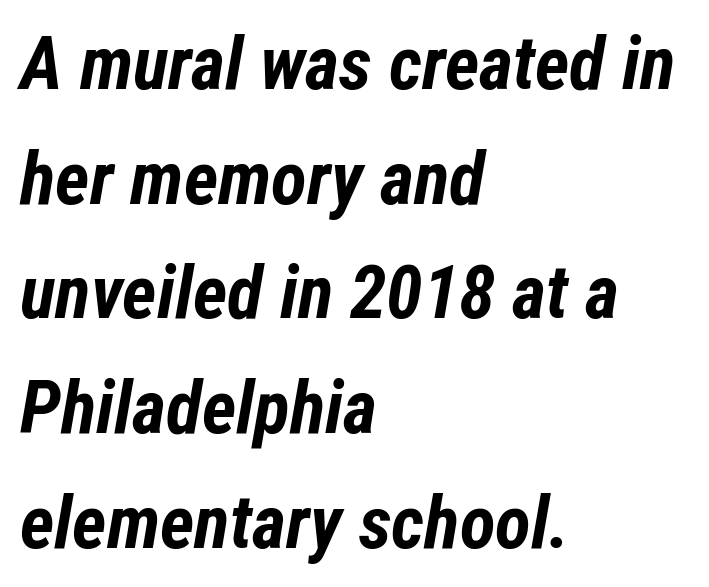
Left-aligned paragraph, ragged on the right. Stroke thickness is high; the sample reads as a true bold. The area under the type is left untouched. The space between consecutive lines is moderate. A typesetter would mark this as italic. The rendering keeps characters at their native spacing.
